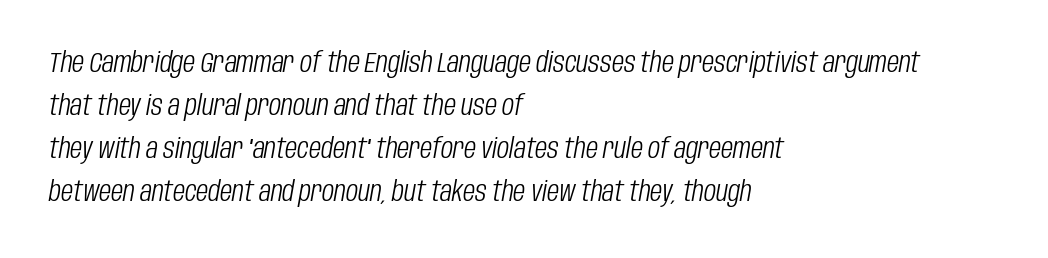
Q: Is the text bold? A: No.
Q: Is the text italic (slanted)? A: Yes, it leans right by about 10 degrees.
Q: Is the text underlined? A: No.
Q: How is the paragraph aligned? A: Left-aligned.
Q: Is the spacing between letters normal or unusually wide? A: Normal.
Q: Is the spacing between lines tight, normal or loose? A: Normal.
Q: Width (condensed, normal, or wide)? A: Condensed.
Q: Stroke contrast? A: Low.
Q: x-height? A: Large.
Q: Monospaced? A: No.
